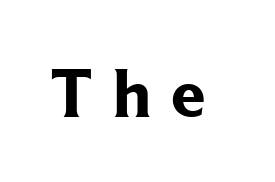
{"serif": "yes", "italic": "no", "bold": "yes", "weight": "bold", "width": "normal", "stroke_contrast": "low", "x_height": "medium", "monospaced": "no", "underline": "no", "letter_spacing": "wide", "letter_spacing_em": 0.29, "glyph_px": 69}
